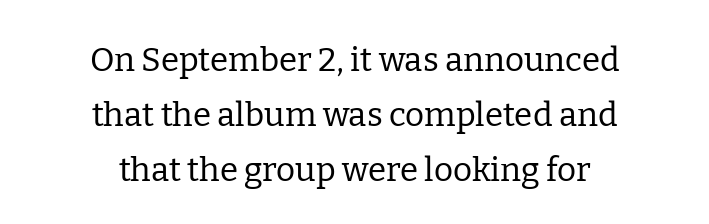
{"serif": "yes", "italic": "no", "bold": "no", "weight": "regular", "width": "normal", "stroke_contrast": "low", "x_height": "medium", "monospaced": "no", "underline": "no", "align": "center", "line_spacing": "normal", "line_spacing_ratio": 1.67, "letter_spacing": "normal", "letter_spacing_em": 0.0, "glyph_px": 33}
